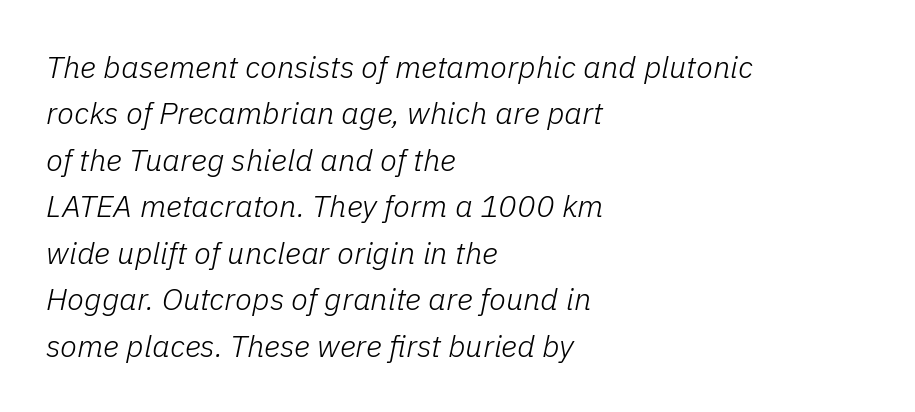
The image shows 31 px light type, italic (leaning right); set left-aligned, normal line spacing (1.5x), normal letter spacing, not underlined; low stroke contrast and a medium x-height.
